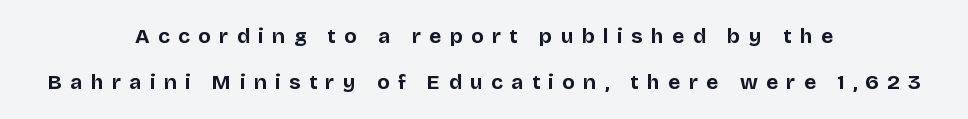
The image shows 21 px bold type, upright; set centered, loose line spacing (2.2x), unusually wide letter spacing (+0.4 em), not underlined.
